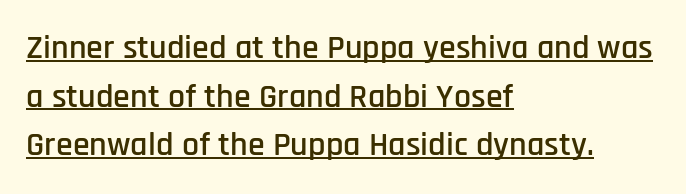
{"serif": "no", "italic": "no", "width": "condensed", "stroke_contrast": "low", "x_height": "large", "monospaced": "no", "underline": "yes", "align": "left", "line_spacing": "normal", "line_spacing_ratio": 1.43, "letter_spacing": "normal", "letter_spacing_em": 0.0, "glyph_px": 34}
